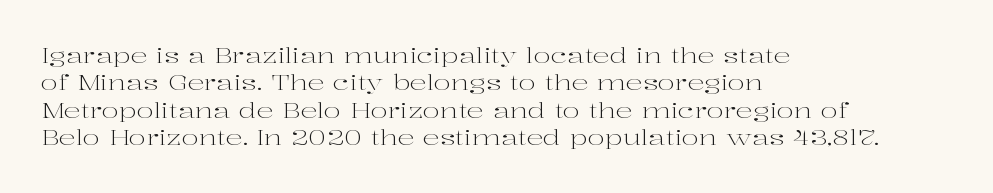
{"italic": "no", "bold": "no", "underline": "no", "align": "left", "line_spacing": "normal", "line_spacing_ratio": 1.3, "letter_spacing": "normal", "letter_spacing_em": 0.0, "glyph_px": 21}
